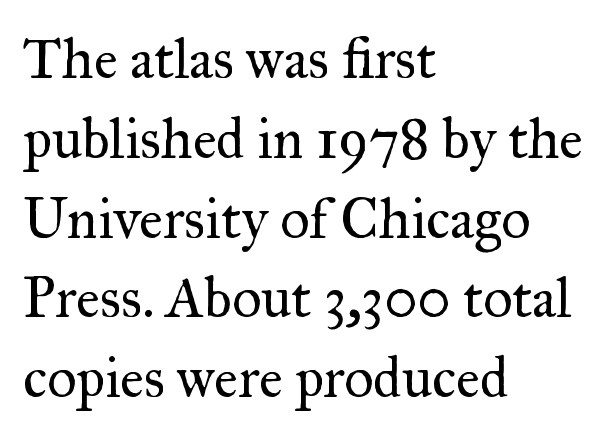
{"serif": "yes", "italic": "no", "bold": "no", "weight": "regular", "width": "normal", "stroke_contrast": "medium", "x_height": "small", "monospaced": "no", "underline": "no", "align": "left", "line_spacing": "normal", "line_spacing_ratio": 1.4, "letter_spacing": "normal", "letter_spacing_em": 0.0, "glyph_px": 57}
